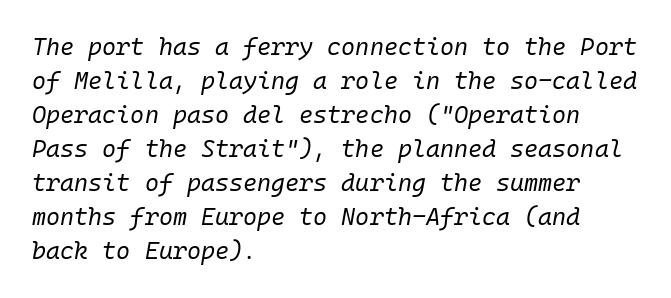
Q: Is the text bold? A: No.
Q: Is the text italic (slanted)? A: Yes, it leans right by about 10 degrees.
Q: Is the text underlined? A: No.
Q: How is the paragraph aligned? A: Left-aligned.
Q: Is the spacing between letters normal or unusually wide? A: Normal.
Q: Is the spacing between lines tight, normal or loose? A: Normal.
